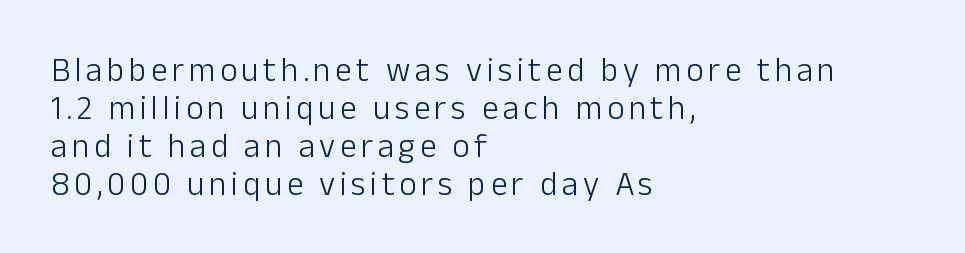
Q: Is the text bold? A: No.
Q: Is the text italic (slanted)? A: No, it is upright.
Q: Is the typeface a serif or a sans-serif typeface? A: Sans-serif.
Q: Is the text underlined? A: No.
Q: How is the paragraph aligned? A: Left-aligned.
Q: Is the spacing between lines tight, normal or loose? A: Tight.
Q: Width (condensed, normal, or wide)? A: Normal.
Q: Stroke contrast? A: Low.
Q: x-height? A: Medium.
Q: Monospaced? A: No.
